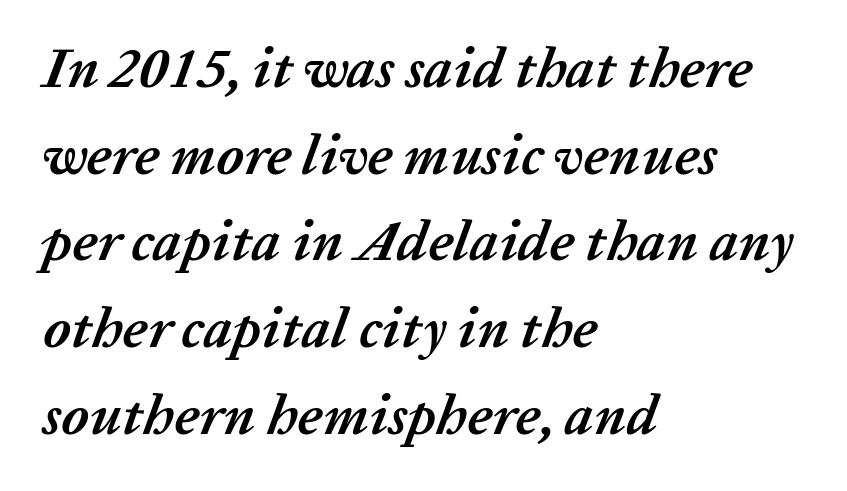
Q: Is the text bold? A: Yes.
Q: Is the text italic (slanted)? A: Yes, it leans right by about 20 degrees.
Q: Is the text underlined? A: No.
Q: How is the paragraph aligned? A: Left-aligned.
Q: Is the spacing between letters normal or unusually wide? A: Normal.
Q: Is the spacing between lines tight, normal or loose? A: Normal.
Q: Width (condensed, normal, or wide)? A: Normal.
Q: Stroke contrast? A: Low.
Q: x-height? A: Medium.
Q: Monospaced? A: No.
